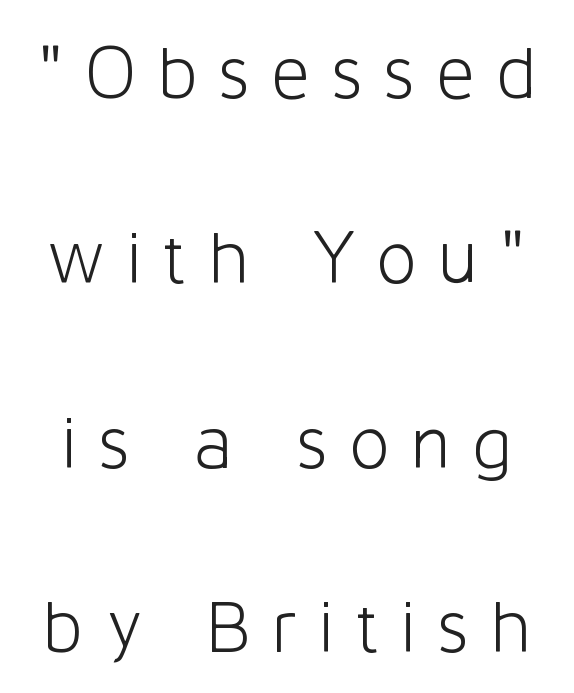
Q: Is the text bold? A: No.
Q: Is the text italic (slanted)? A: No, it is upright.
Q: Is the typeface a serif or a sans-serif typeface? A: Sans-serif.
Q: Is the text underlined? A: No.
Q: Is the spacing between letters normal or unusually wide? A: Unusually wide.
Q: Is the spacing between lines tight, normal or loose? A: Loose.
Q: Width (condensed, normal, or wide)? A: Normal.
Q: Stroke contrast? A: Low.
Q: x-height? A: Medium.
Q: Monospaced? A: No.
